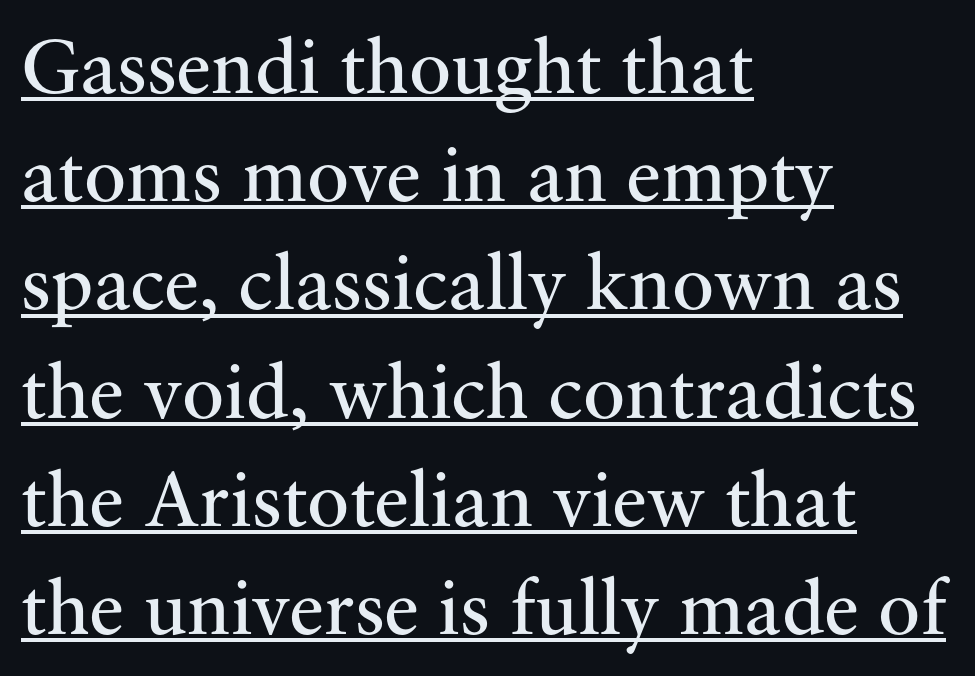
Q: Is the text bold? A: No.
Q: Is the text italic (slanted)? A: No, it is upright.
Q: Is the typeface a serif or a sans-serif typeface? A: Serif.
Q: Is the text underlined? A: Yes.
Q: How is the paragraph aligned? A: Left-aligned.
Q: Is the spacing between letters normal or unusually wide? A: Normal.
Q: Is the spacing between lines tight, normal or loose? A: Normal.
Q: Width (condensed, normal, or wide)? A: Normal.
Q: Stroke contrast? A: Medium.
Q: x-height? A: Small.
Q: Monospaced? A: No.
